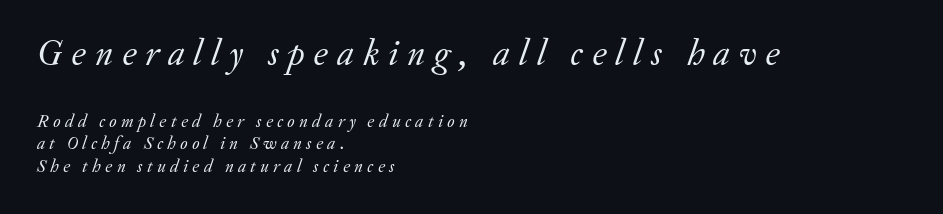
Q: Is the text bold? A: No.
Q: Is the text italic (slanted)? A: Yes, it leans right by about 20 degrees.
Q: Is the typeface a serif or a sans-serif typeface? A: Serif.
Q: Is the text underlined? A: No.
Q: How is the paragraph aligned? A: Left-aligned.
Q: Is the spacing between letters normal or unusually wide? A: Unusually wide.
Q: Is the spacing between lines tight, normal or loose? A: Normal.
Q: Which block of text is set in a larger size, the first (top) or the second (bottom)? A: The first (top) one.
Q: Width (condensed, normal, or wide)? A: Normal.
Q: Stroke contrast? A: Low.
Q: x-height? A: Small.
Q: Monospaced? A: No.
